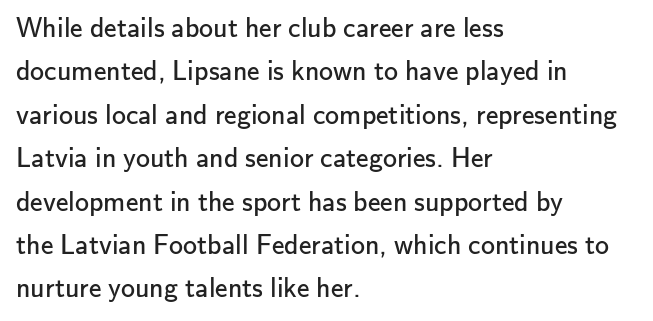
Q: Is the text bold? A: No.
Q: Is the text italic (slanted)? A: No, it is upright.
Q: Is the typeface a serif or a sans-serif typeface? A: Sans-serif.
Q: Is the text underlined? A: No.
Q: How is the paragraph aligned? A: Left-aligned.
Q: Is the spacing between letters normal or unusually wide? A: Normal.
Q: Is the spacing between lines tight, normal or loose? A: Normal.
Q: Width (condensed, normal, or wide)? A: Normal.
Q: Stroke contrast? A: Low.
Q: x-height? A: Small.
Q: Monospaced? A: No.
